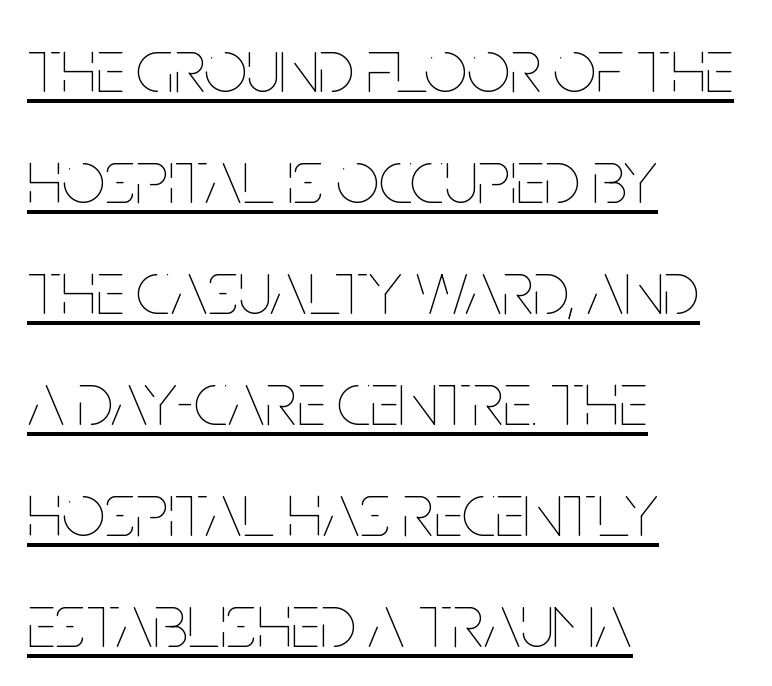
Q: Is the text bold? A: No.
Q: Is the text italic (slanted)? A: No, it is upright.
Q: Is the text underlined? A: Yes.
Q: How is the paragraph aligned? A: Left-aligned.
Q: Is the spacing between letters normal or unusually wide? A: Normal.
Q: Is the spacing between lines tight, normal or loose? A: Normal.
Q: Width (condensed, normal, or wide)? A: Condensed.
Q: Stroke contrast? A: Low.
Q: x-height? A: Large.
Q: Monospaced? A: No.
